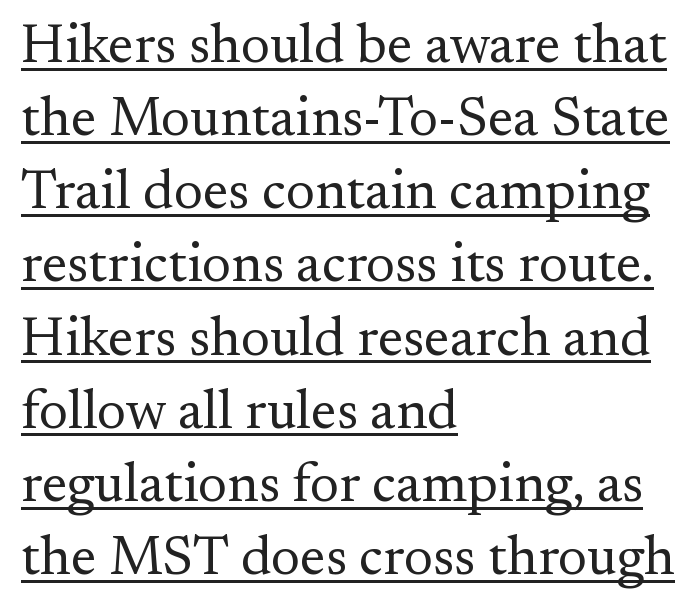
Q: Is the text bold? A: No.
Q: Is the text italic (slanted)? A: No, it is upright.
Q: Is the typeface a serif or a sans-serif typeface? A: Serif.
Q: Is the text underlined? A: Yes.
Q: How is the paragraph aligned? A: Left-aligned.
Q: Is the spacing between letters normal or unusually wide? A: Normal.
Q: Is the spacing between lines tight, normal or loose? A: Normal.
Q: Width (condensed, normal, or wide)? A: Normal.
Q: Stroke contrast? A: Medium.
Q: x-height? A: Small.
Q: Monospaced? A: No.
